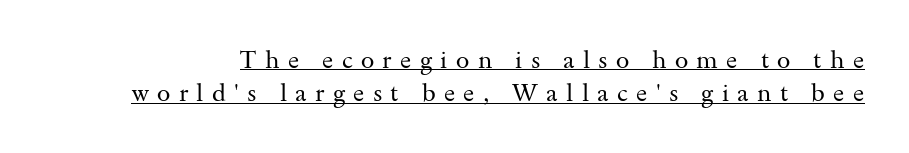
The image shows 24 px text type, upright; set normal line spacing (1.39x), unusually wide letter spacing (+0.35 em), underlined.
